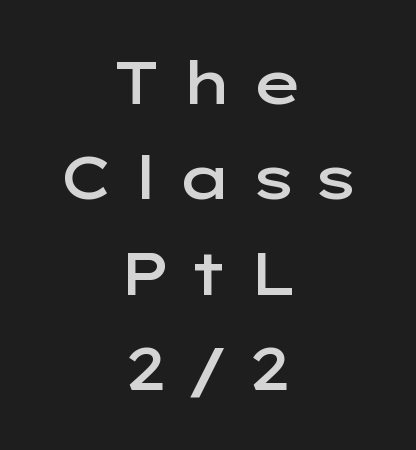
The image shows 60 px semibold, wide sans-serif type, upright; set centered, normal line spacing (1.59x), unusually wide letter spacing (+0.29 em), not underlined; low stroke contrast and a medium x-height.
